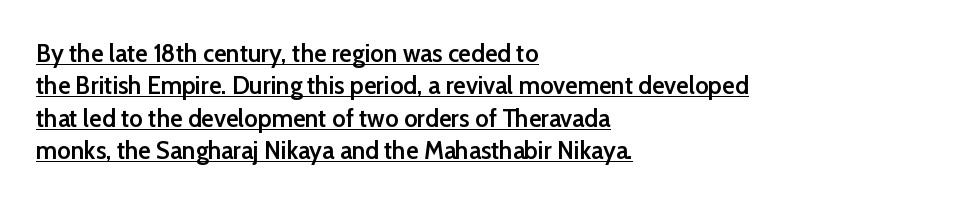
The image shows 26 px text type, upright; set left-aligned, normal line spacing (1.25x), normal letter spacing, underlined.
